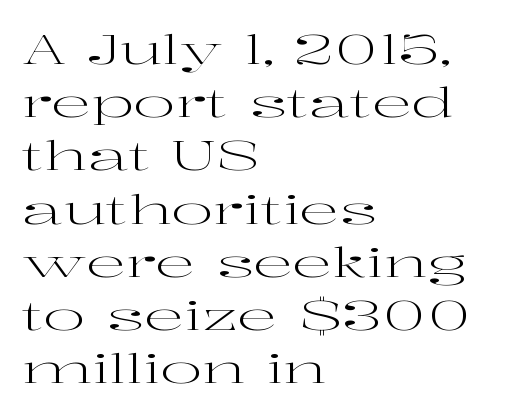
In terms of posture, this sample is upright. The words here are not underlined. Each letter keeps its own natural width here, so spacing adapts to shape. Is the letter spacing exaggerated? No — it looks like the ordinary default. The line-height multiplier appears to be the usual default.
